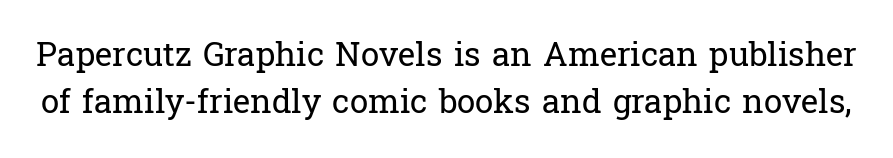
Q: Is the text bold? A: No.
Q: Is the text italic (slanted)? A: No, it is upright.
Q: Is the typeface a serif or a sans-serif typeface? A: Serif.
Q: Is the text underlined? A: No.
Q: Is the spacing between letters normal or unusually wide? A: Normal.
Q: Is the spacing between lines tight, normal or loose? A: Normal.
Q: Width (condensed, normal, or wide)? A: Normal.
Q: Stroke contrast? A: Low.
Q: x-height? A: Medium.
Q: Monospaced? A: No.
